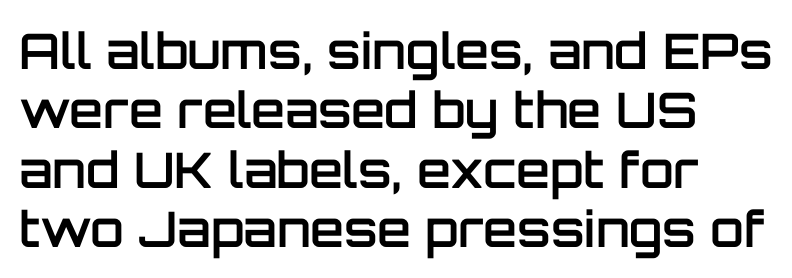
{"serif": "no", "italic": "no", "bold": "semi", "weight": "semibold", "width": "normal", "stroke_contrast": "low", "x_height": "large", "monospaced": "no", "underline": "no", "align": "left", "line_spacing_ratio": 1.21, "letter_spacing": "normal", "letter_spacing_em": 0.0, "glyph_px": 49}
